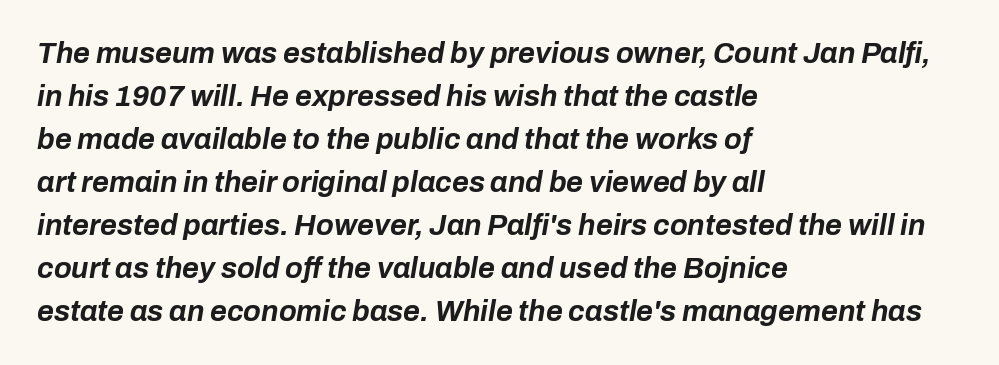
Letters rest on an invisible, unmarked baseline. The lines are quadded left. A normal amount of white space separates one row of letters from the next. A typesetter would call this proportional, since set widths differ per character. The axis of the letterforms is tilted away from vertical. Caption: bold face, heavy strokes.
